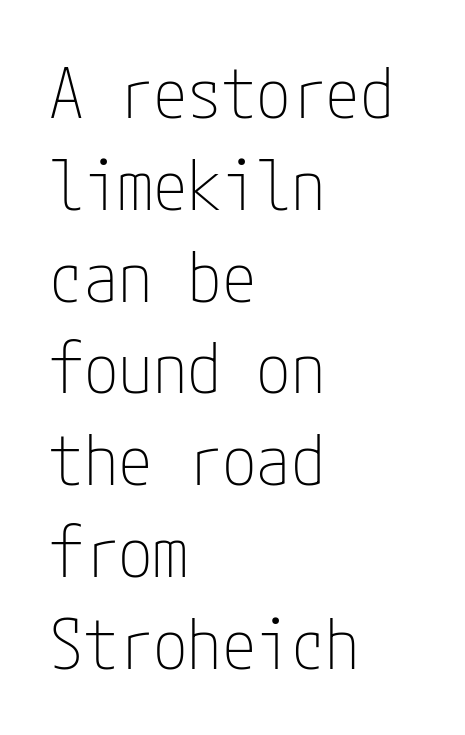
Any mark beneath the type? The region is blank. Heft: none added — not bold. The rendering keeps characters at their native spacing. In terms of posture, this sample is upright. The rows are spaced the way most documents space them.
